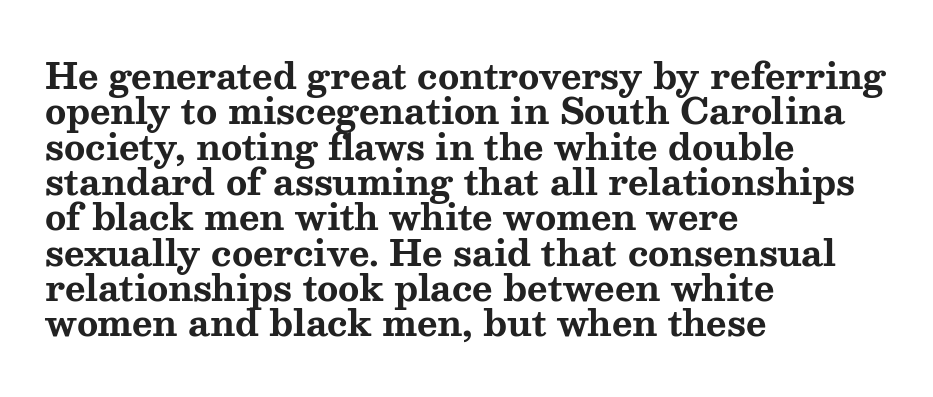
Q: Is the text bold? A: Yes.
Q: Is the text italic (slanted)? A: No, it is upright.
Q: Is the typeface a serif or a sans-serif typeface? A: Serif.
Q: Is the text underlined? A: No.
Q: How is the paragraph aligned? A: Left-aligned.
Q: Is the spacing between letters normal or unusually wide? A: Normal.
Q: Is the spacing between lines tight, normal or loose? A: Tight.
Q: Width (condensed, normal, or wide)? A: Wide.
Q: Stroke contrast? A: Medium.
Q: x-height? A: Medium.
Q: Monospaced? A: No.
